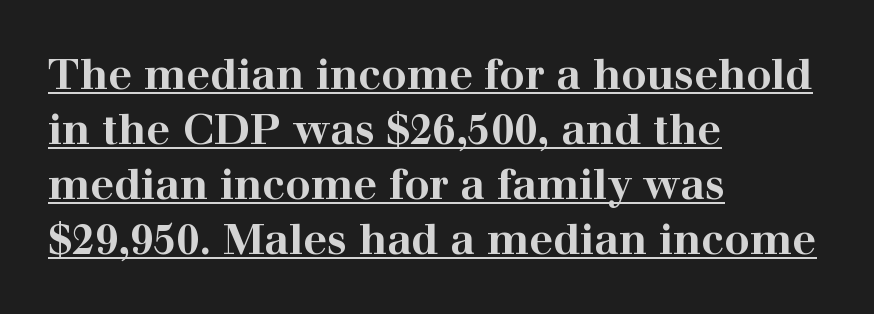
{"serif": "yes", "italic": "no", "bold": "yes", "weight": "bold", "width": "wide", "stroke_contrast": "high", "x_height": "medium", "monospaced": "no", "underline": "yes", "align": "left", "line_spacing": "normal", "line_spacing_ratio": 1.31, "letter_spacing": "normal", "letter_spacing_em": 0.0, "glyph_px": 42}
